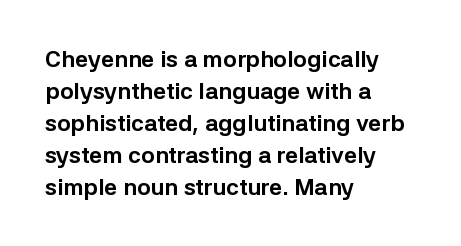
{"italic": "no", "bold": "yes", "underline": "no", "align": "left", "line_spacing": "normal", "line_spacing_ratio": 1.39, "letter_spacing": "normal", "letter_spacing_em": 0.0, "glyph_px": 23}
